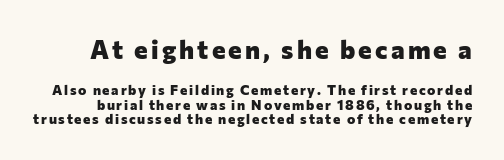
The image shows 26 px bold type, upright; set tight line spacing (1.05x), not underlined; the first (top) block is 1.86x larger.
